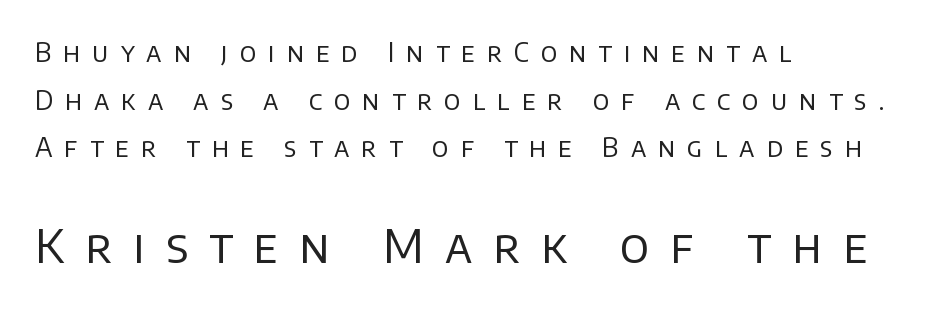
{"serif": "no", "italic": "no", "bold": "no", "weight": "regular", "width": "normal", "stroke_contrast": "low", "x_height": "large", "monospaced": "no", "underline": "no", "align": "left", "line_spacing_ratio": 1.83, "letter_spacing": "wide", "letter_spacing_em": 0.46, "larger_block": "second", "size_ratio": 1.77, "glyph_px": 46}
